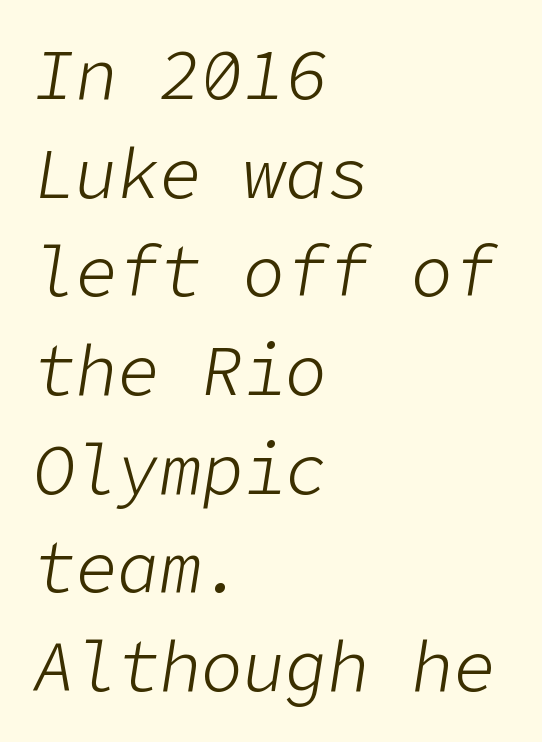
The image shows 70 px light type, italic (leaning right); set left-aligned, normal line spacing (1.41x), normal letter spacing, not underlined; low stroke contrast and a medium x-height.
